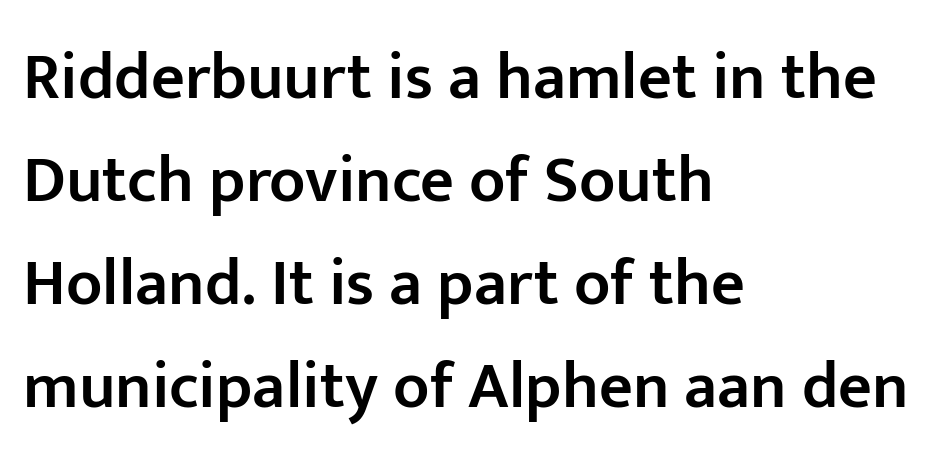
The image shows 66 px semibold sans-serif type, upright; set left-aligned, normal line spacing (1.56x), normal letter spacing, not underlined; low stroke contrast and a medium x-height.
